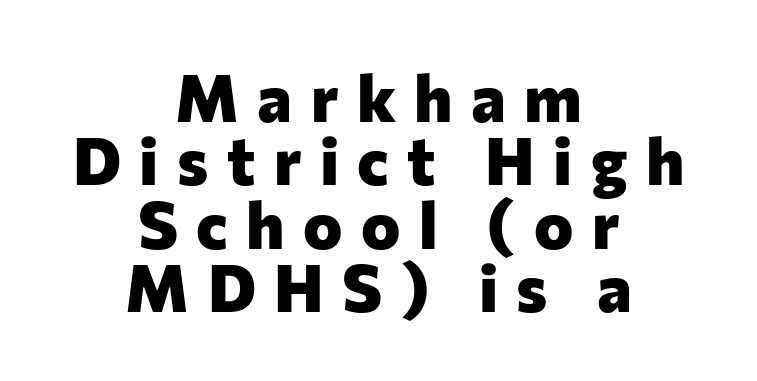
{"serif": "no", "italic": "no", "bold": "yes", "weight": "heavy", "width": "normal", "stroke_contrast": "low", "x_height": "medium", "monospaced": "no", "underline": "no", "align": "center", "line_spacing": "tight", "line_spacing_ratio": 0.96, "letter_spacing": "wide", "letter_spacing_em": 0.28, "glyph_px": 66}
